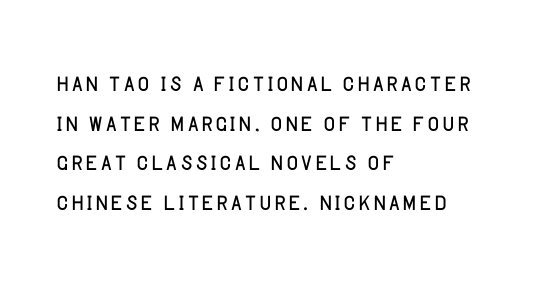
The line texture is even and compact thanks to regular tracking. Alignment: flush left. A typesetter would call this proportional, since set widths differ per character. Descender tails drop into unmarked territory. The letters stand upright; this is a roman face. The letters carry no serifs — their stems end cleanly without finishing strokes.
